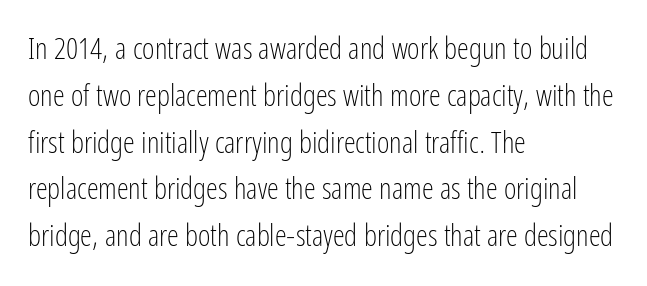
Q: Is the text bold? A: No.
Q: Is the text italic (slanted)? A: No, it is upright.
Q: Is the typeface a serif or a sans-serif typeface? A: Sans-serif.
Q: Is the text underlined? A: No.
Q: How is the paragraph aligned? A: Left-aligned.
Q: Is the spacing between letters normal or unusually wide? A: Normal.
Q: Is the spacing between lines tight, normal or loose? A: Normal.
Q: Width (condensed, normal, or wide)? A: Condensed.
Q: Stroke contrast? A: Low.
Q: x-height? A: Medium.
Q: Monospaced? A: No.
